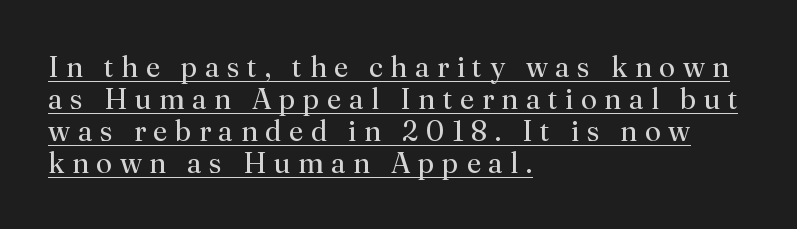
The leading is snug, giving the passage a crowded texture. Ink coverage per letter is moderate at most. A roman cut, with each character standing at attention. The rendered words wear a rule along their underside. Small tapered or slab feet sit at the stroke ends, so this counts as serif. Visually the block forms a straight wall on the left and a jagged coastline on the right.
